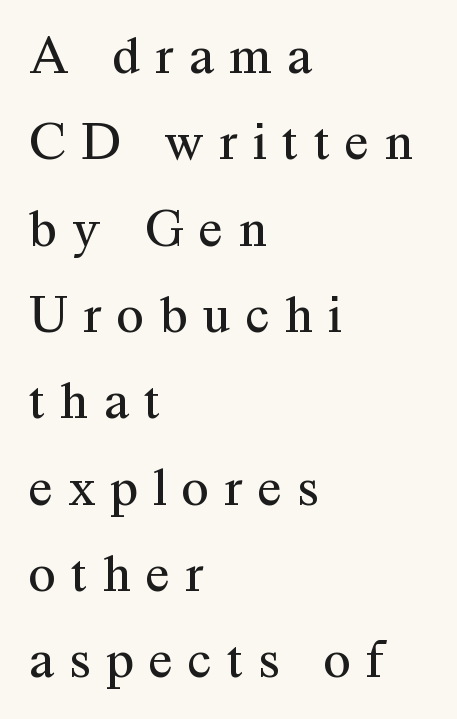
Vertical spacing — default. In terms of letterspacing, this is a distinctly airy, spread setting. Weight class: somewhere from thin through regular. These lines are set flush left with a ragged right edge. You can tell it's not italic because the verticals are truly vertical. The gap between lines stays unmarked.
